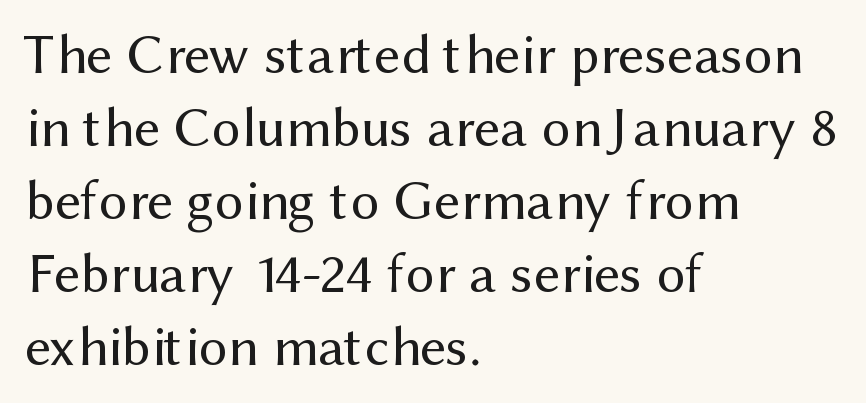
Interline gaps are of average width in this sample. Here the glyphs are tracked normally, forming tight word shapes. You can tell from the bare stems that sans-serif type was used. Every stem runs plumb, perpendicular to the baseline.
